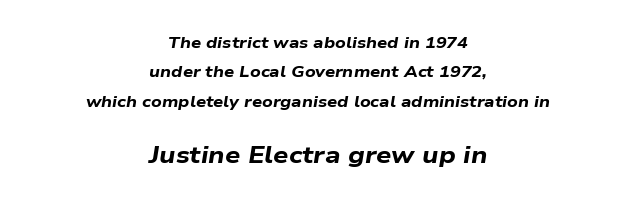
Look at the stroke-to-counter ratio: heavy, a bold. In CSS terms this would be text-align: center. Bigger letters appear in the bottom chunk; the top chunk is reduced. These lines were composed using italics. Short note: letters normally spaced.
